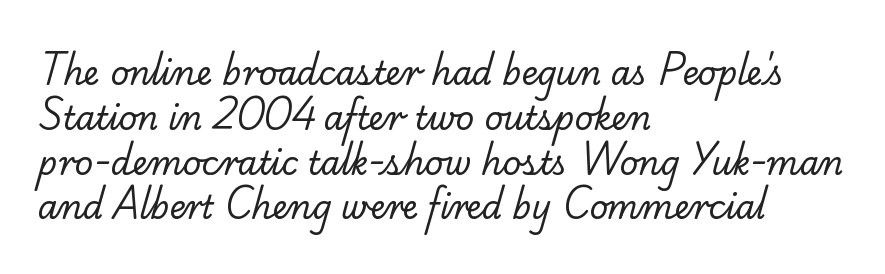
The image shows 32 px regular-weight type; set left-aligned, normal line spacing (1.4x), normal letter spacing, not underlined; low stroke contrast and a small x-height.
